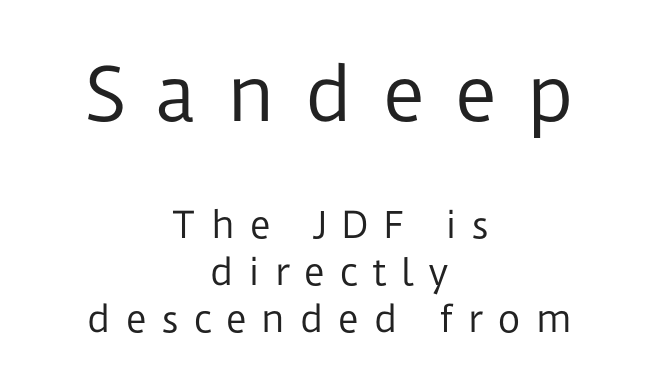
Whoever set this made the first block the dominant, larger element. Does the lettering tilt? It doesn't — this is upright. The passage shown is typed in a proportional face where columns would drift. Notice how the passage keeps no hard edge, just a central spine.
